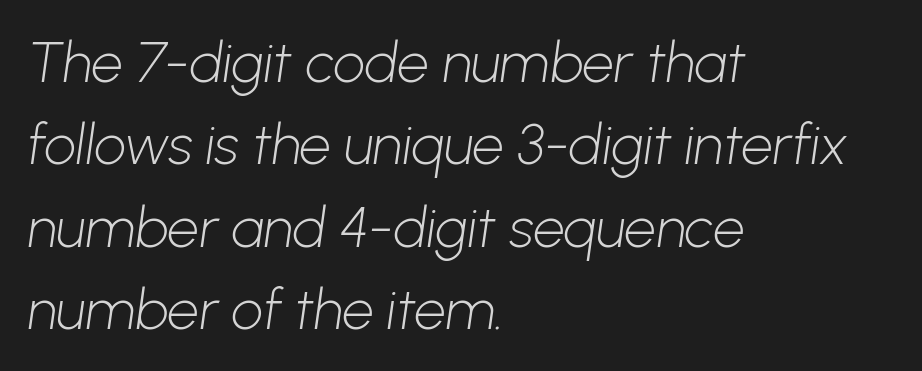
One glance says typical: line gaps are just what's usual. Just letters on the line, the space beneath them empty. The lines in this sample share a left origin and differ only in where they stop. Each letter keeps its own natural width here, so spacing adapts to shape. Check where the strokes stop: nothing finishes them off — pure sans.
